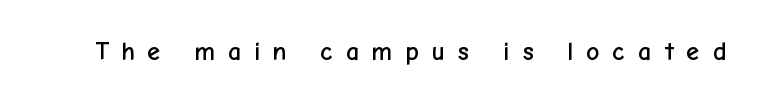
The image shows 26 px text type, upright; set unusually wide letter spacing (+0.46 em), not underlined.
